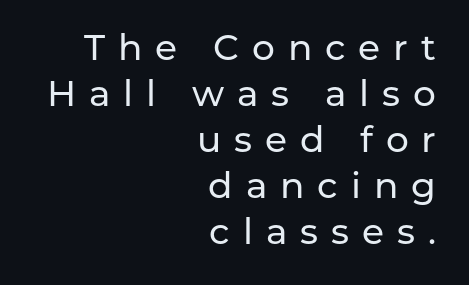
The image shows 36 px sans-serif type, upright; set right-aligned, normal line spacing (1.28x), unusually wide letter spacing (+0.36 em), not underlined; low stroke contrast and a medium x-height.
